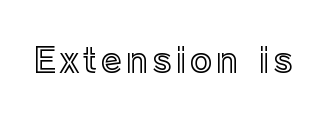
Descenders are the only things crossing below the line. You can tell it's not italic because the verticals are truly vertical. The rendering uses natural spacing where letterforms have individual widths.
